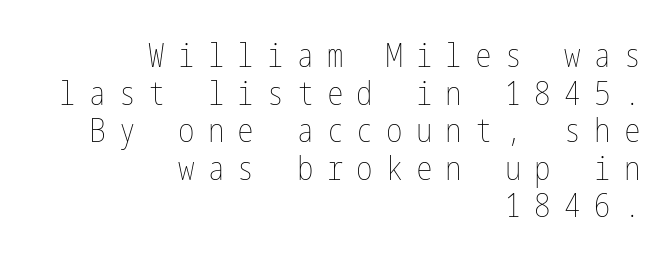
{"italic": "no", "bold": "no", "weight": "thin", "width": "condensed", "stroke_contrast": "low", "x_height": "medium", "underline": "no", "align": "right", "line_spacing": "tight", "line_spacing_ratio": 1.14, "letter_spacing": "wide", "letter_spacing_em": 0.4, "glyph_px": 33}
